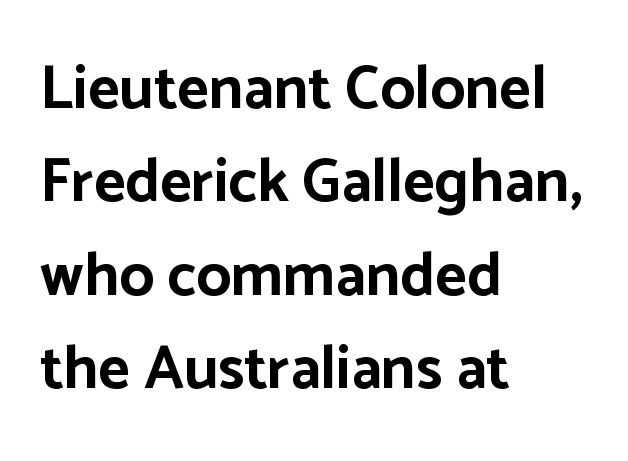
{"serif": "no", "italic": "no", "bold": "yes", "weight": "bold", "width": "normal", "stroke_contrast": "low", "x_height": "medium", "monospaced": "no", "underline": "no", "align": "left", "line_spacing": "normal", "line_spacing_ratio": 1.53, "letter_spacing": "normal", "letter_spacing_em": 0.0, "glyph_px": 61}
